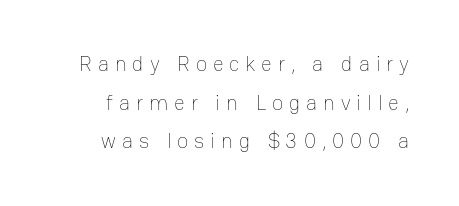
{"italic": "no", "bold": "no", "underline": "no", "line_spacing_ratio": 1.84, "letter_spacing": "wide", "letter_spacing_em": 0.28, "glyph_px": 21}
